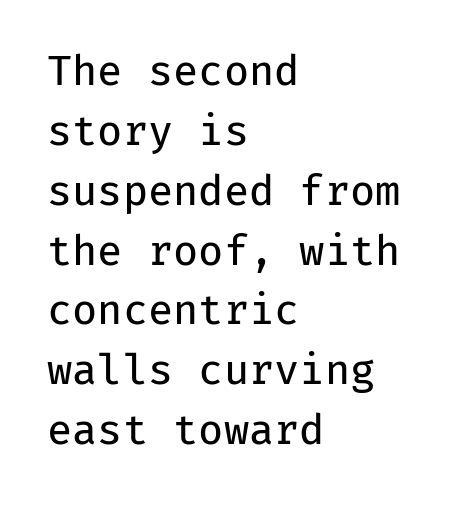
{"serif": "no", "italic": "no", "bold": "no", "weight": "regular", "width": "normal", "stroke_contrast": "low", "x_height": "medium", "monospaced": "yes", "underline": "no", "align": "left", "line_spacing": "normal", "line_spacing_ratio": 1.46, "letter_spacing": "normal", "letter_spacing_em": 0.0, "glyph_px": 41}
